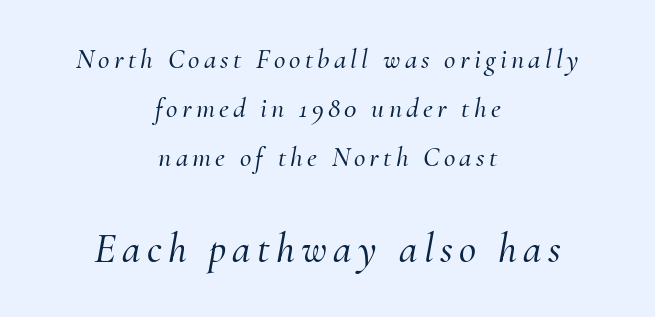
You can tell it's italic because the verticals aren't actually vertical. The space beneath each line is pristine and unruled. Centered paragraph, ragged on both sides. These lines are composed in type with serifs. If you squint, the bottom block still reads clearly — it's the larger of the two.
